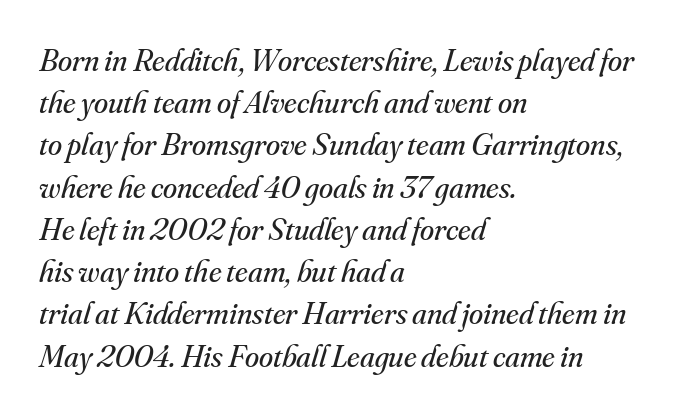
{"serif": "yes", "italic": "yes", "lean": "right", "slant_degrees": 16, "bold": "no", "weight": "regular", "width": "normal", "stroke_contrast": "medium", "x_height": "small", "monospaced": "no", "underline": "no", "align": "left", "line_spacing": "normal", "line_spacing_ratio": 1.32, "letter_spacing": "normal", "letter_spacing_em": 0.0, "glyph_px": 32}
